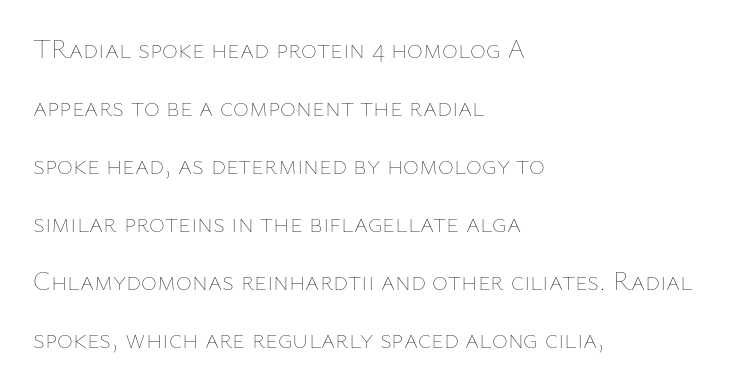
Q: Is the text bold? A: No.
Q: Is the text italic (slanted)? A: No, it is upright.
Q: Is the text underlined? A: No.
Q: How is the paragraph aligned? A: Left-aligned.
Q: Is the spacing between letters normal or unusually wide? A: Normal.
Q: Is the spacing between lines tight, normal or loose? A: Loose.
